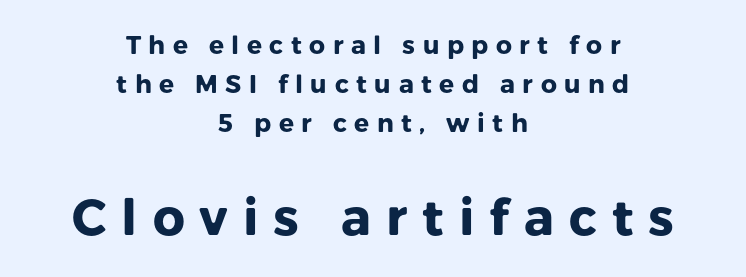
Q: Is the text bold? A: Yes.
Q: Is the text italic (slanted)? A: No, it is upright.
Q: Is the typeface a serif or a sans-serif typeface? A: Sans-serif.
Q: Is the text underlined? A: No.
Q: How is the paragraph aligned? A: Centered.
Q: Is the spacing between letters normal or unusually wide? A: Unusually wide.
Q: Is the spacing between lines tight, normal or loose? A: Normal.
Q: Which block of text is set in a larger size, the first (top) or the second (bottom)? A: The second (bottom) one.
Q: Width (condensed, normal, or wide)? A: Normal.
Q: Stroke contrast? A: Low.
Q: x-height? A: Medium.
Q: Monospaced? A: No.
